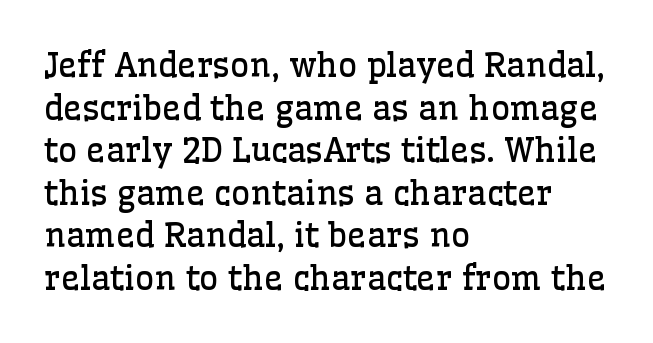
Reading down the block, your eye returns to a fixed left position each line. Honestly, the row spacing looks completely unremarkable. The passage shown is typed in a proportional face where columns would drift. The characters are drawn with everyday or finer stroke widths. Glance below the letters and you will spot only blank space.
